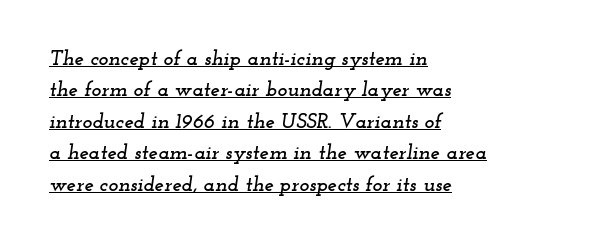
These lines sit exactly where default settings would place them. Caption: multi-line text, flush left, ragged right. When letters slant like this, we call the style italic. Does extra space separate the letters? No, they use regular spacing. Students, observe the line beneath the letters — that is underlining.
